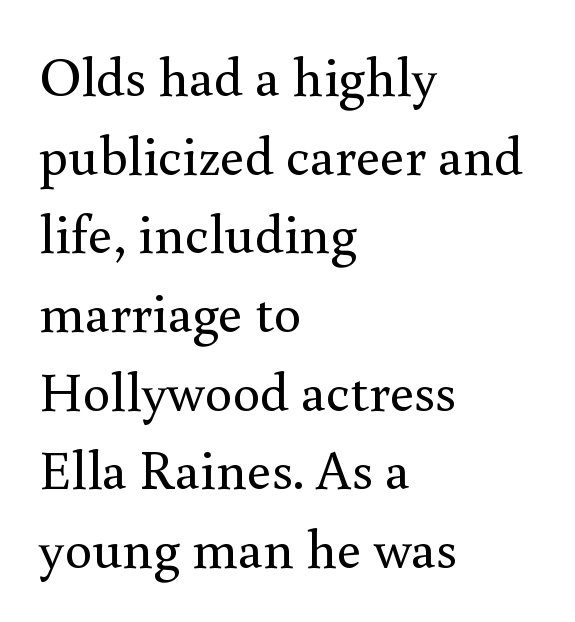
The image shows 55 px regular-weight serif type, upright; set left-aligned, normal line spacing (1.43x), normal letter spacing, not underlined; a small x-height.
